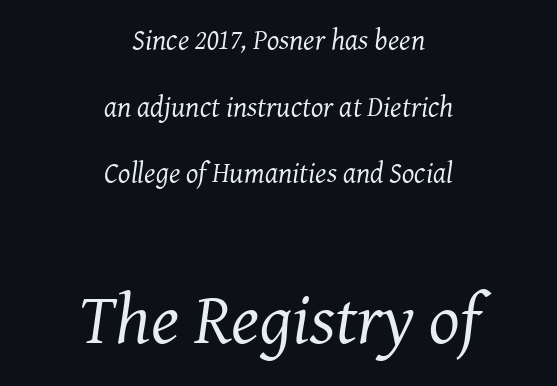
Q: Is the text bold? A: No.
Q: Is the text italic (slanted)? A: Yes, it leans right by about 7 degrees.
Q: Is the typeface a serif or a sans-serif typeface? A: Serif.
Q: Is the text underlined? A: No.
Q: How is the paragraph aligned? A: Centered.
Q: Is the spacing between letters normal or unusually wide? A: Normal.
Q: Is the spacing between lines tight, normal or loose? A: Loose.
Q: Which block of text is set in a larger size, the first (top) or the second (bottom)? A: The second (bottom) one.
Q: Width (condensed, normal, or wide)? A: Normal.
Q: Stroke contrast? A: Medium.
Q: x-height? A: Medium.
Q: Monospaced? A: No.
